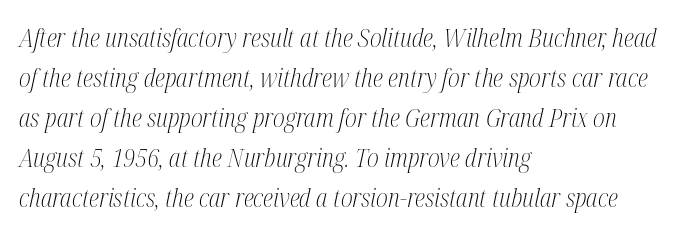
The rendering anchors every line to the left-hand side. Unmarked baselines from the first word to the last. The typesetting does not lean heavy: it is not bold. Observe the lean: these are italic letterforms. Whoever set this chose a conventional vertical rhythm.
